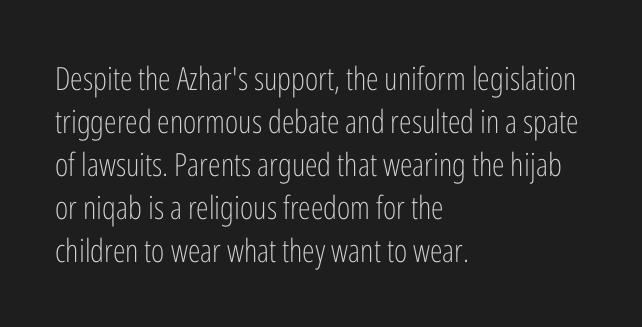
Typographically, this falls in the sans-serif category. Stroke thickness stays within the range of a standard reading face or lighter. Characters remain perfectly vertical along every line. One glance says typical: line gaps are just what's usual.
